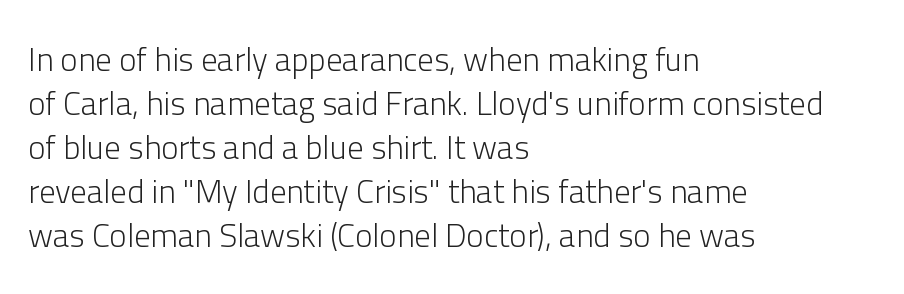
A typesetter would call this proportional, since set widths differ per character. Rule under the text: the space is simply empty. Line starts are locked; line ends wander. Nope, not italic — everything's standing straight. Nobody touched the tracking dial on this one. Nothing heavy about these letters — not bold at all.
